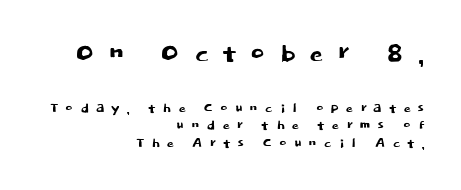
Note the varied advance widths — an 'i' is clearly narrower than an 'm'. Each row of text sits above clean, open space. The horizontal fit of the characters is loose and conspicuously gappy. Larger block? The one above; the one below is distinctly smaller. Ascenders rise straight up at ninety degrees.
